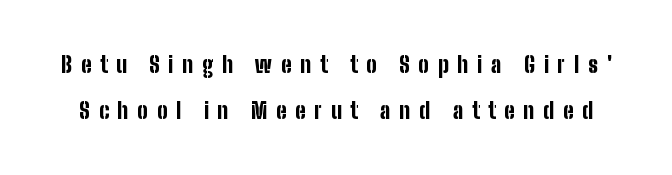
{"italic": "no", "bold": "yes", "underline": "no", "line_spacing": "loose", "line_spacing_ratio": 2.09, "letter_spacing": "wide", "letter_spacing_em": 0.4, "glyph_px": 22}
